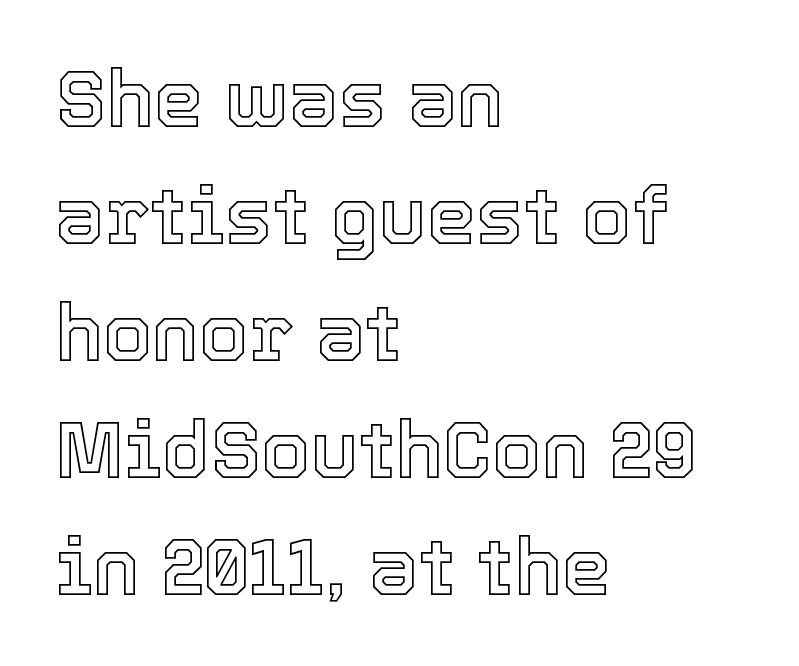
Q: Is the text italic (slanted)? A: No, it is upright.
Q: Is the text underlined? A: No.
Q: How is the paragraph aligned? A: Left-aligned.
Q: Is the spacing between letters normal or unusually wide? A: Normal.
Q: Is the spacing between lines tight, normal or loose? A: Normal.
Q: Width (condensed, normal, or wide)? A: Normal.
Q: x-height? A: Medium.
Q: Monospaced? A: No.
